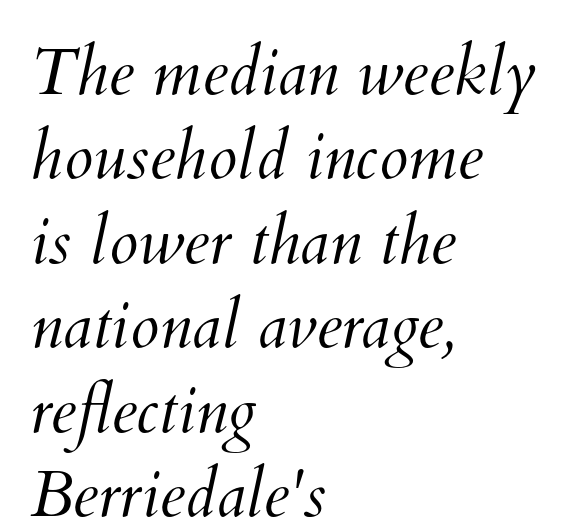
The image shows 66 px light type; set left-aligned, normal line spacing (1.28x), normal letter spacing, not underlined; medium stroke contrast and a small x-height.
